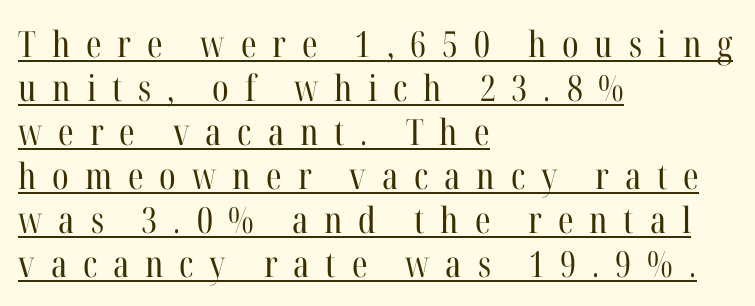
{"serif": "yes", "italic": "no", "bold": "no", "weight": "regular", "width": "condensed", "stroke_contrast": "high", "x_height": "medium", "monospaced": "no", "underline": "yes", "align": "left", "line_spacing_ratio": 1.22, "letter_spacing": "wide", "letter_spacing_em": 0.44, "glyph_px": 36}
